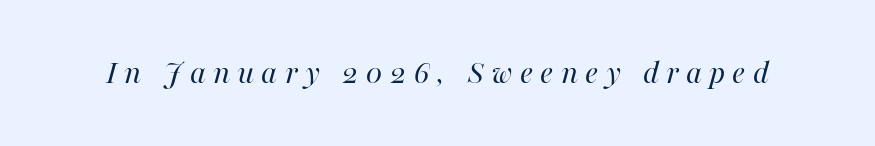
The image shows 34 px regular-weight type, italic (leaning right); set unusually wide letter spacing (+0.21 em), not underlined; high stroke contrast and a medium x-height.
